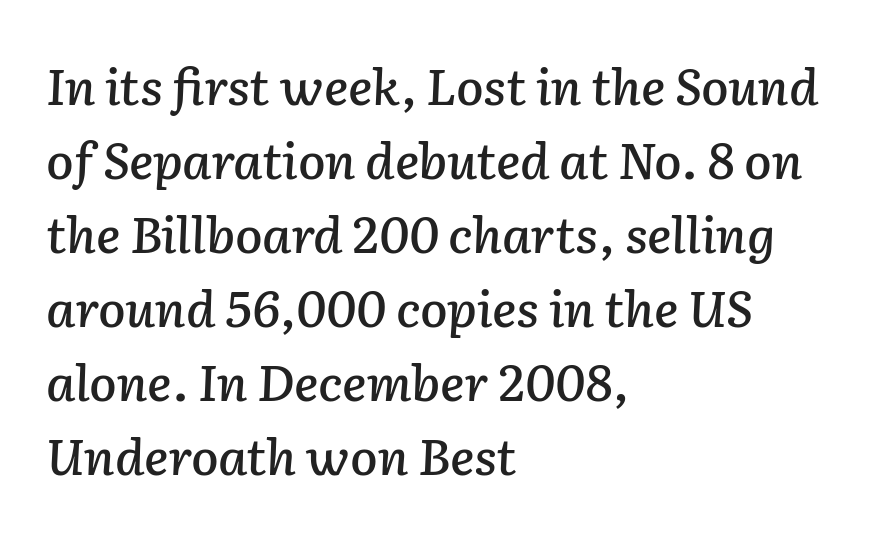
Q: Is the text italic (slanted)? A: Yes, it leans right by about 2 degrees.
Q: Is the text underlined? A: No.
Q: How is the paragraph aligned? A: Left-aligned.
Q: Is the spacing between letters normal or unusually wide? A: Normal.
Q: Is the spacing between lines tight, normal or loose? A: Normal.
Q: Width (condensed, normal, or wide)? A: Normal.
Q: Stroke contrast? A: Low.
Q: x-height? A: Medium.
Q: Monospaced? A: No.
